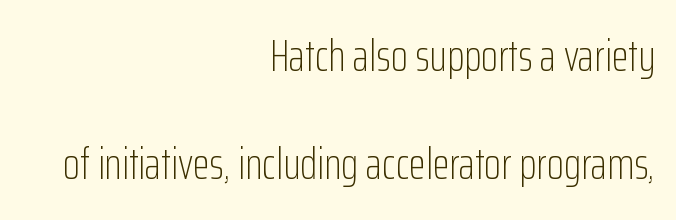
Q: Is the text bold? A: No.
Q: Is the text italic (slanted)? A: No, it is upright.
Q: Is the typeface a serif or a sans-serif typeface? A: Sans-serif.
Q: Is the text underlined? A: No.
Q: How is the paragraph aligned? A: Right-aligned.
Q: Is the spacing between letters normal or unusually wide? A: Normal.
Q: Is the spacing between lines tight, normal or loose? A: Loose.
Q: Width (condensed, normal, or wide)? A: Condensed.
Q: Stroke contrast? A: Low.
Q: x-height? A: Medium.
Q: Monospaced? A: No.
